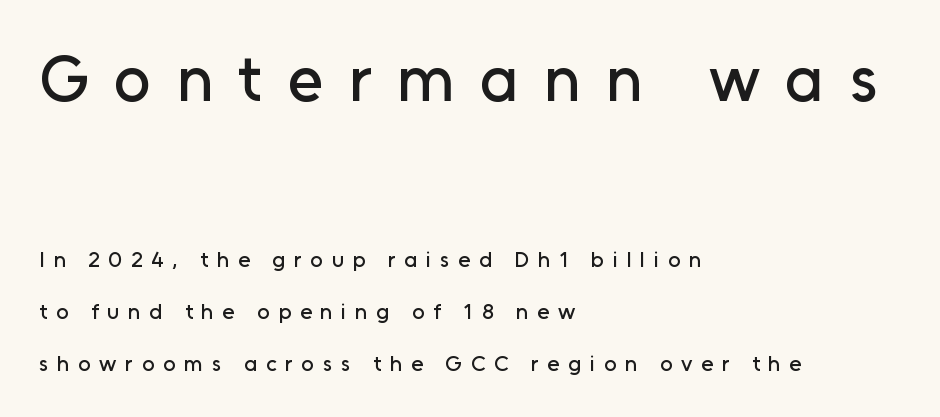
Q: Is the text italic (slanted)? A: No, it is upright.
Q: Is the typeface a serif or a sans-serif typeface? A: Sans-serif.
Q: Is the text underlined? A: No.
Q: How is the paragraph aligned? A: Left-aligned.
Q: Is the spacing between letters normal or unusually wide? A: Unusually wide.
Q: Is the spacing between lines tight, normal or loose? A: Loose.
Q: Which block of text is set in a larger size, the first (top) or the second (bottom)? A: The first (top) one.
Q: Width (condensed, normal, or wide)? A: Normal.
Q: Stroke contrast? A: Low.
Q: x-height? A: Medium.
Q: Monospaced? A: No.
